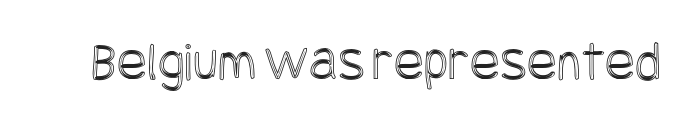
The image shows 56 px condensed type, upright; set normal letter spacing, not underlined; a large x-height.
